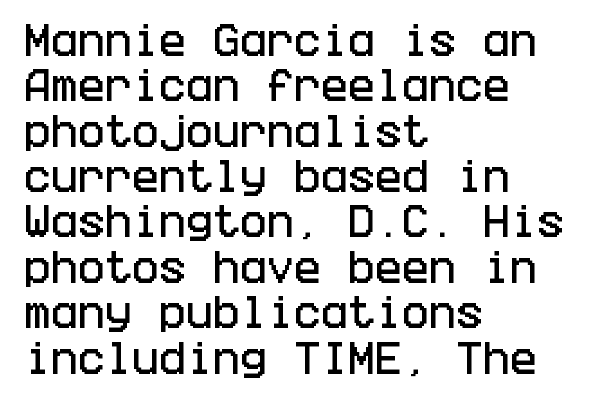
{"serif": "no", "italic": "no", "width": "condensed", "stroke_contrast": "low", "x_height": "large", "underline": "no", "align": "left", "line_spacing": "normal", "line_spacing_ratio": 1.26, "letter_spacing": "normal", "letter_spacing_em": 0.0, "glyph_px": 36}
